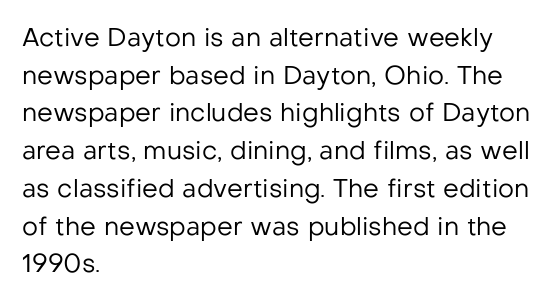
The image shows 25 px text type, upright; set left-aligned, normal line spacing (1.51x), normal letter spacing, not underlined.
